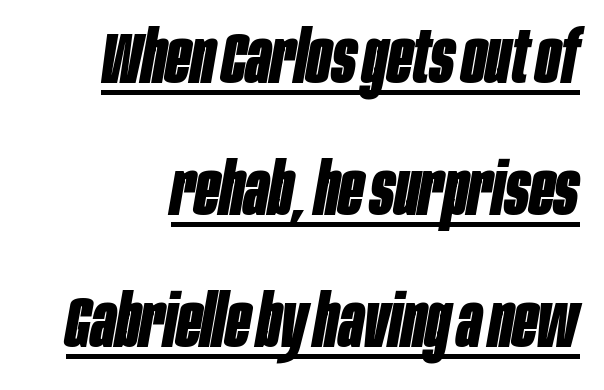
{"italic": "yes", "lean": "right", "slant_degrees": 10, "bold": "yes", "weight": "bold", "width": "condensed", "stroke_contrast": "low", "x_height": "large", "monospaced": "no", "underline": "yes", "line_spacing_ratio": 1.83, "letter_spacing": "normal", "letter_spacing_em": 0.0, "glyph_px": 72}
